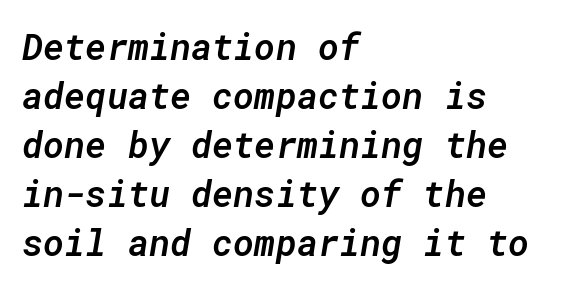
Q: Is the text bold? A: Semi-bold.
Q: Is the text italic (slanted)? A: Yes, it leans right by about 10 degrees.
Q: Is the text underlined? A: No.
Q: How is the paragraph aligned? A: Left-aligned.
Q: Is the spacing between letters normal or unusually wide? A: Normal.
Q: Is the spacing between lines tight, normal or loose? A: Normal.
Q: Width (condensed, normal, or wide)? A: Normal.
Q: Stroke contrast? A: Low.
Q: x-height? A: Medium.
Q: Monospaced? A: Yes.
